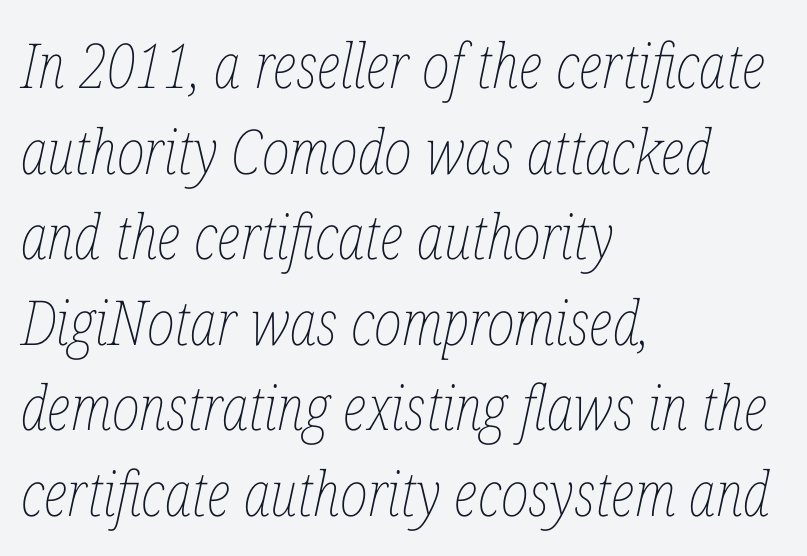
{"italic": "yes", "lean": "right", "slant_degrees": 12, "bold": "no", "weight": "thin", "width": "condensed", "stroke_contrast": "low", "x_height": "medium", "monospaced": "no", "underline": "no", "align": "left", "line_spacing": "normal", "line_spacing_ratio": 1.38, "letter_spacing": "normal", "letter_spacing_em": 0.0, "glyph_px": 62}
